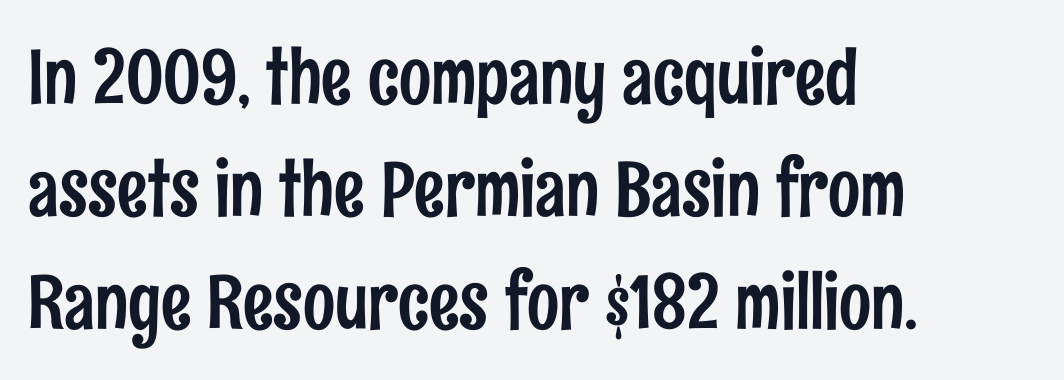
Q: Is the text italic (slanted)? A: No, it is upright.
Q: Is the typeface a serif or a sans-serif typeface? A: Sans-serif.
Q: Is the text underlined? A: No.
Q: How is the paragraph aligned? A: Left-aligned.
Q: Is the spacing between letters normal or unusually wide? A: Normal.
Q: Is the spacing between lines tight, normal or loose? A: Normal.
Q: Width (condensed, normal, or wide)? A: Condensed.
Q: Stroke contrast? A: Low.
Q: x-height? A: Medium.
Q: Monospaced? A: No.
